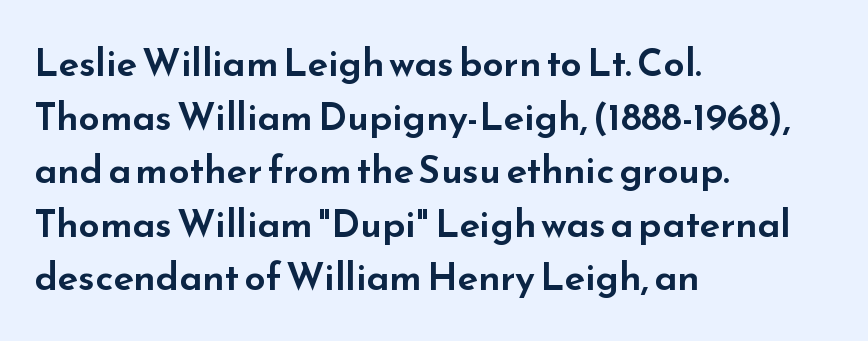
Q: Is the text italic (slanted)? A: No, it is upright.
Q: Is the typeface a serif or a sans-serif typeface? A: Sans-serif.
Q: Is the text underlined? A: No.
Q: How is the paragraph aligned? A: Left-aligned.
Q: Is the spacing between letters normal or unusually wide? A: Normal.
Q: Is the spacing between lines tight, normal or loose? A: Normal.
Q: Width (condensed, normal, or wide)? A: Wide.
Q: Stroke contrast? A: Low.
Q: x-height? A: Small.
Q: Monospaced? A: No.
